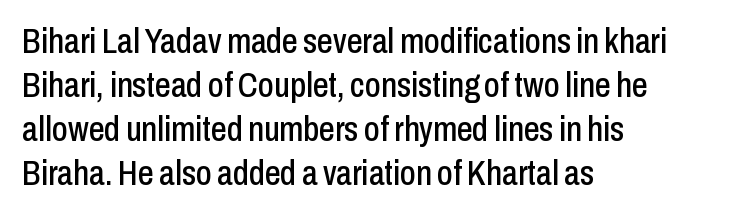
{"serif": "no", "italic": "no", "width": "condensed", "stroke_contrast": "low", "x_height": "medium", "monospaced": "no", "underline": "no", "align": "left", "line_spacing": "normal", "line_spacing_ratio": 1.26, "letter_spacing": "normal", "letter_spacing_em": 0.0, "glyph_px": 35}
